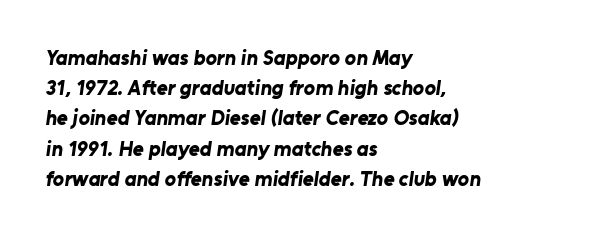
The image shows 21 px bold type; set left-aligned, normal line spacing (1.44x), normal letter spacing, not underlined.
